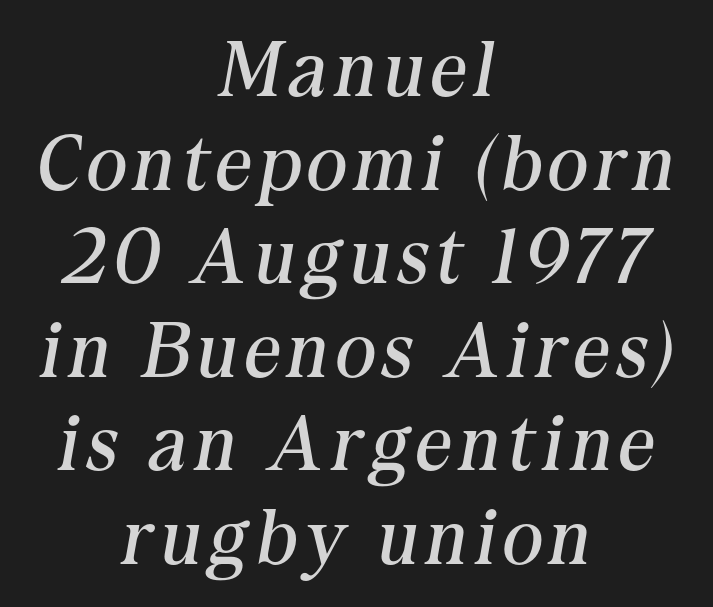
Centered paragraph, ragged on both sides. This is serif lettering, the kind often seen in printed books. The strip under each line holds only bare page. The rendering applies a slant to the glyphs. Stems here are at most as thick as an everyday book face. These lines are rendered in a variable-pitch font.
